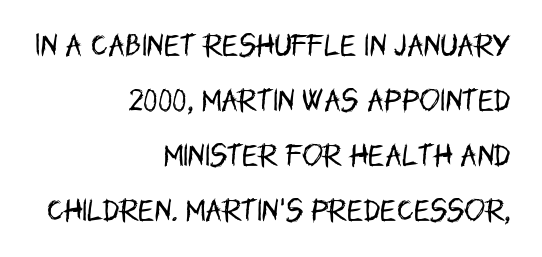
Casual observation: everything's shoved over to the right. Observe the ordinary spacing: letters are neighbours, not strangers. Each new line begins a long way beneath the previous one. Ascenders rise straight up at ninety degrees. The space beneath each line is pristine and unruled.
